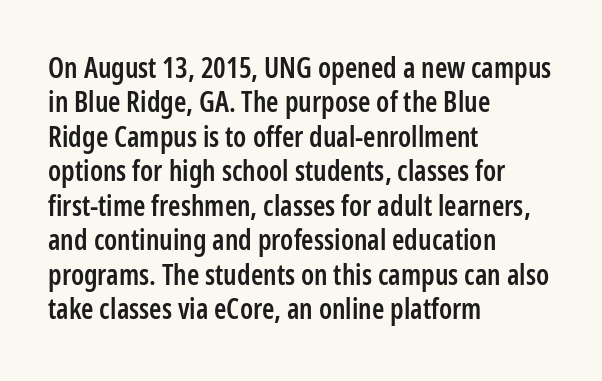
The image shows 28 px semibold, condensed sans-serif type, upright; set left-aligned, line spacing 1.23x, normal letter spacing, not underlined; low stroke contrast and a medium x-height.
